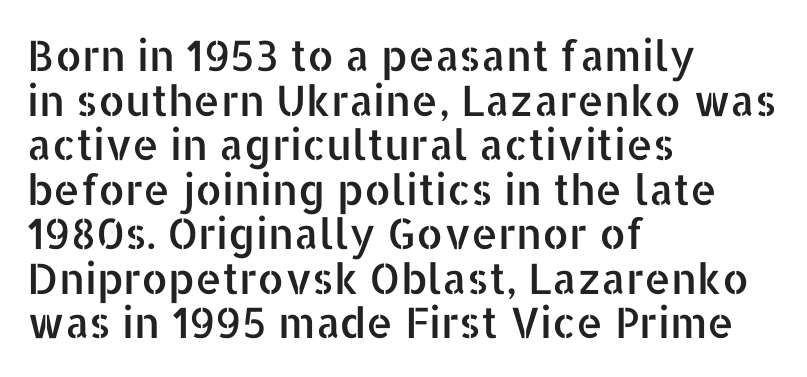
You could not count columns in this text — the font is proportionally spaced. Examine the stroke ends and you'll find no serifs. Whoever set this chose condensed vertical rhythm over breathing room. Designer's note — italics off, roman on. Caption: multi-line text, flush left, ragged right.
